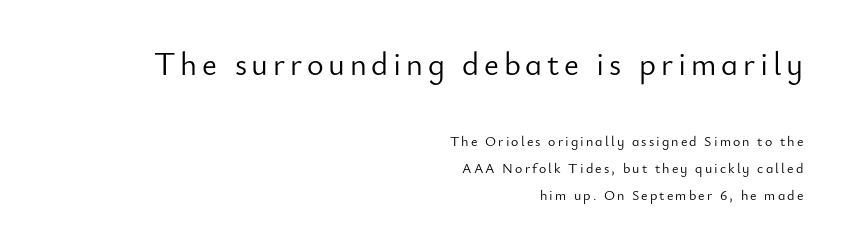
The image shows 32 px light sans-serif type, upright; set right-aligned, loose line spacing (1.94x), not underlined; the first (top) block is 2.29x larger; low stroke contrast and a small x-height.
